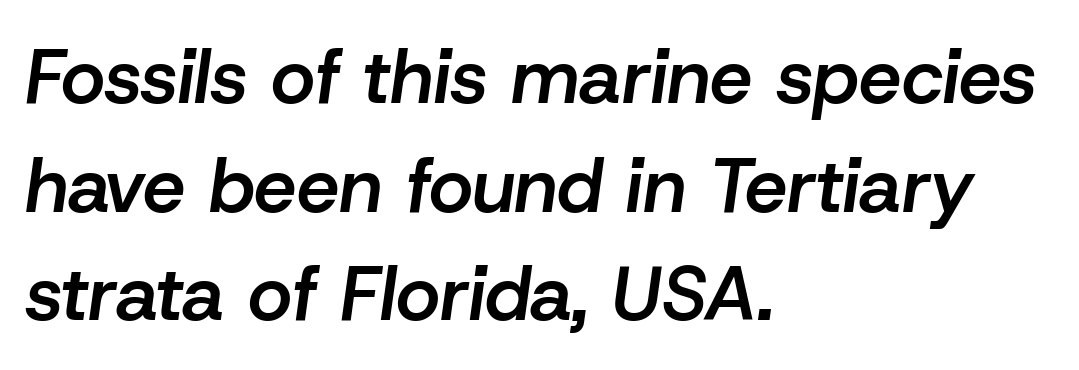
The image shows 76 px semibold type, italic (leaning right); set left-aligned, normal line spacing (1.43x), normal letter spacing, not underlined; low stroke contrast and a medium x-height.
